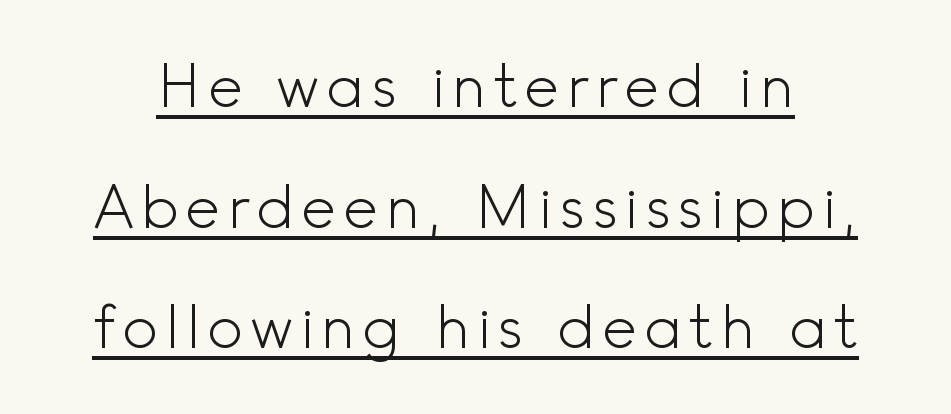
The image shows 60 px light sans-serif type, upright; set loose line spacing (2.01x), underlined; a small x-height.
